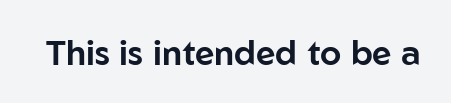
The image shows 34 px sans-serif type, upright; set normal letter spacing, not underlined; low stroke contrast and a medium x-height.
